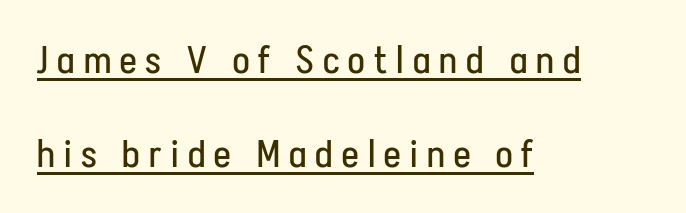
The image shows 39 px regular-weight, condensed sans-serif type, upright; set left-aligned, loose line spacing (2.42x), unusually wide letter spacing (+0.24 em), underlined; low stroke contrast and a medium x-height.
